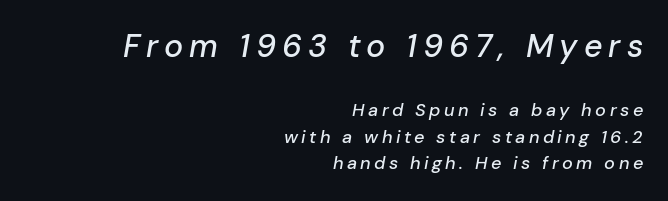
{"italic": "yes", "lean": "right", "slant_degrees": 10, "width": "normal", "stroke_contrast": "low", "x_height": "medium", "monospaced": "no", "underline": "no", "align": "right", "line_spacing": "normal", "line_spacing_ratio": 1.48, "larger_block": "first", "size_ratio": 1.78, "glyph_px": 32}
